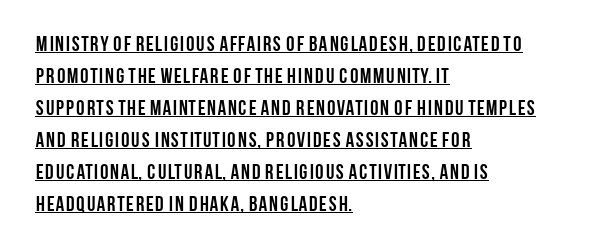
{"italic": "no", "bold": "yes", "underline": "yes", "align": "left", "line_spacing": "normal", "line_spacing_ratio": 1.52, "letter_spacing": "normal", "letter_spacing_em": 0.0, "glyph_px": 21}
